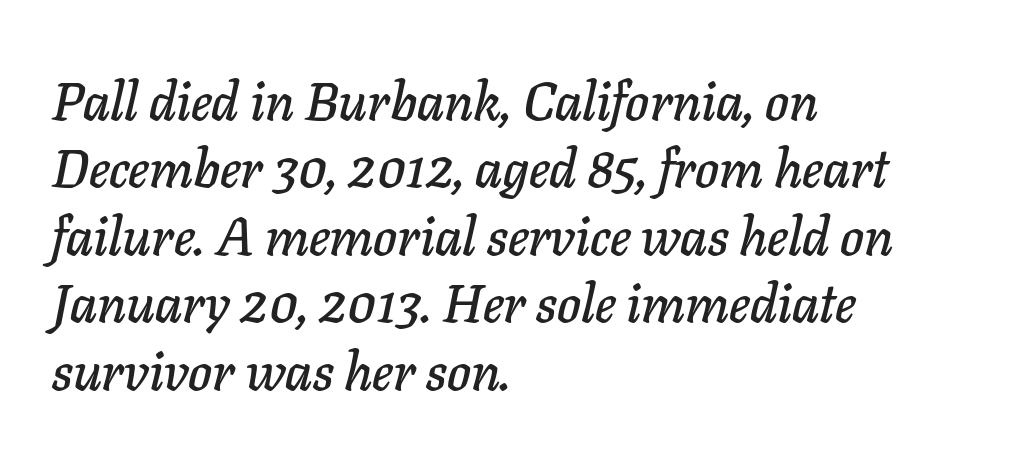
The gap between lines stays unmarked. This rendering uses left alignment, leaving the right contour irregular. The rendering uses natural spacing where letterforms have individual widths. The horizontal fit of the characters is conventional and even. Compared with ordinary roman type, these characters are visibly tilted. Compared with typical paragraphs, the rows here are spaced about the same.
